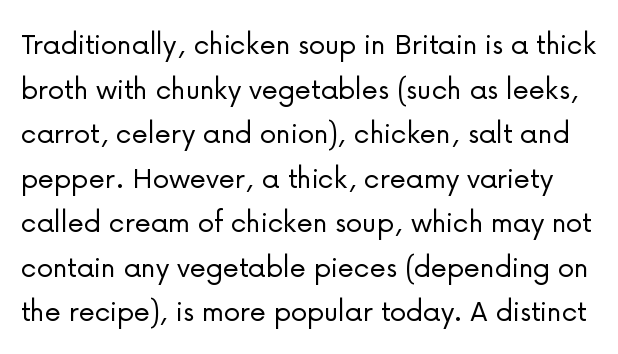
Q: Is the text bold? A: No.
Q: Is the text italic (slanted)? A: No, it is upright.
Q: Is the typeface a serif or a sans-serif typeface? A: Sans-serif.
Q: Is the text underlined? A: No.
Q: Is the spacing between letters normal or unusually wide? A: Normal.
Q: Is the spacing between lines tight, normal or loose? A: Normal.
Q: Width (condensed, normal, or wide)? A: Normal.
Q: Stroke contrast? A: Low.
Q: x-height? A: Medium.
Q: Monospaced? A: No.
